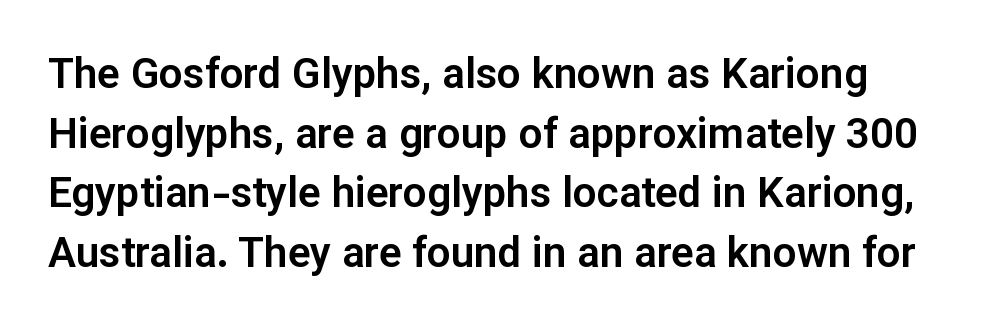
Caption: standard tracking, unaltered. It's the straight-up-and-down kind of type. Font category for this specimen: sans-serif. The letters advance in unequal steps, a hallmark of proportional type. Unmarked baselines from the first word to the last. Quick note: interline space is typical.
